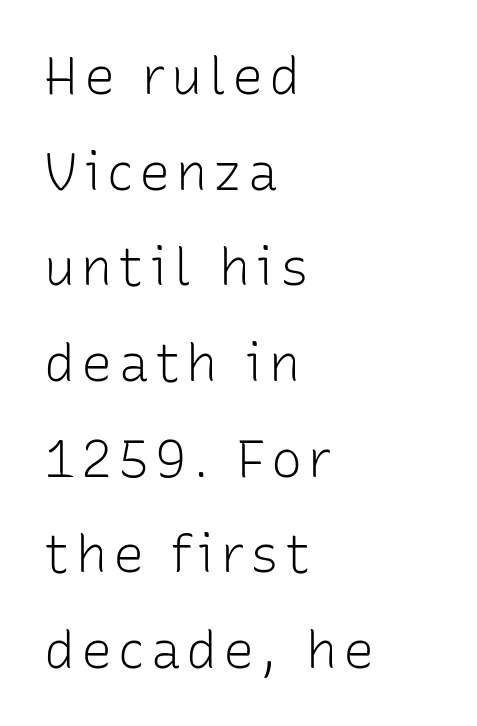
The image shows 52 px light sans-serif type, upright; set left-aligned, line spacing 1.84x, not underlined; low stroke contrast and a medium x-height.
